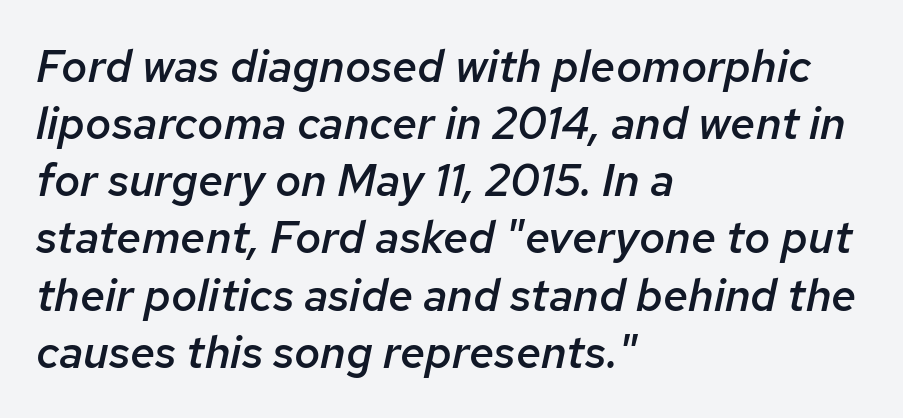
Proportional: the letters do not fall into vertical columns. The type is set solid horizontally, with unmodified tracking. The face used here is a semibold: visibly heavier than regular, lighter than bold. The zone under the glyphs is completely vacant. The lines are quadded left. Vertical spacing — default.
